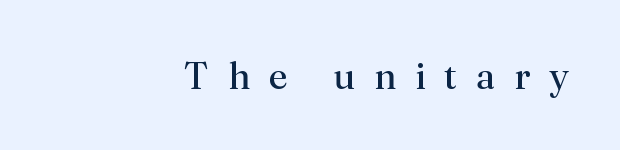
Is the type heavy? It reads as light-to-regular instead. Clear beneath every line of the passage. Posture: vertical. Here the designer chose a conventional face with non-uniform glyph widths.
